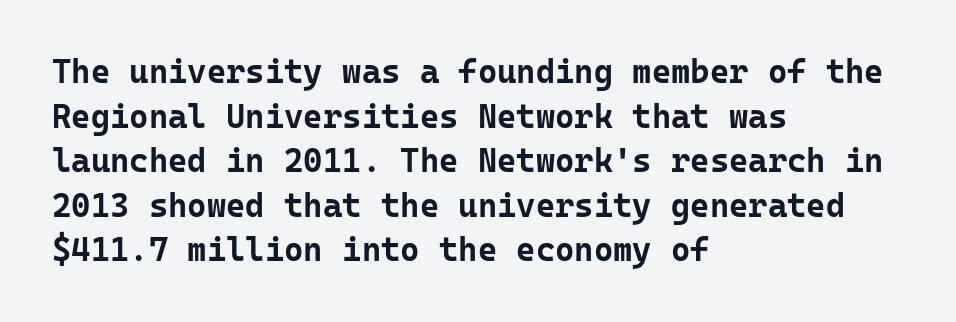
The image shows 33 px bold sans-serif type, upright, monospaced; set left-aligned, normal line spacing (1.35x), normal letter spacing, not underlined; low stroke contrast and a medium x-height.
